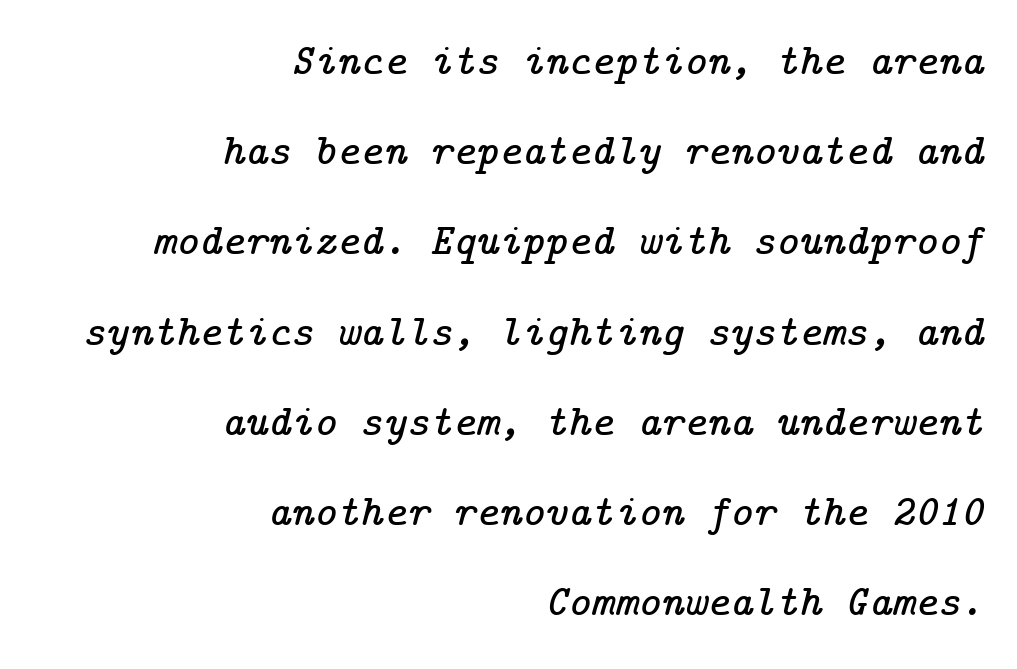
The image shows 44 px serif type, italic (leaning right); set right-aligned, loose line spacing (2.05x), normal letter spacing, not underlined; low stroke contrast and a medium x-height.
